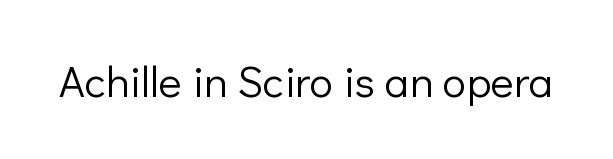
The image shows 44 px light sans-serif type, upright; set normal letter spacing, not underlined; low stroke contrast and a medium x-height.
